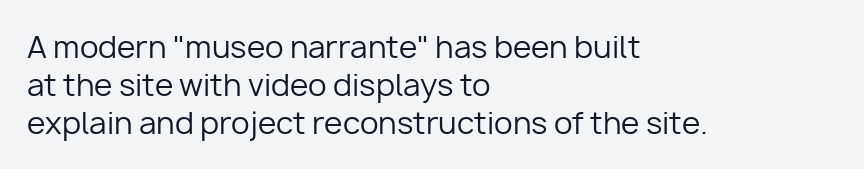
The image shows 30 px regular-weight sans-serif type, upright; set left-aligned, normal line spacing (1.26x), normal letter spacing, not underlined; low stroke contrast and a medium x-height.
